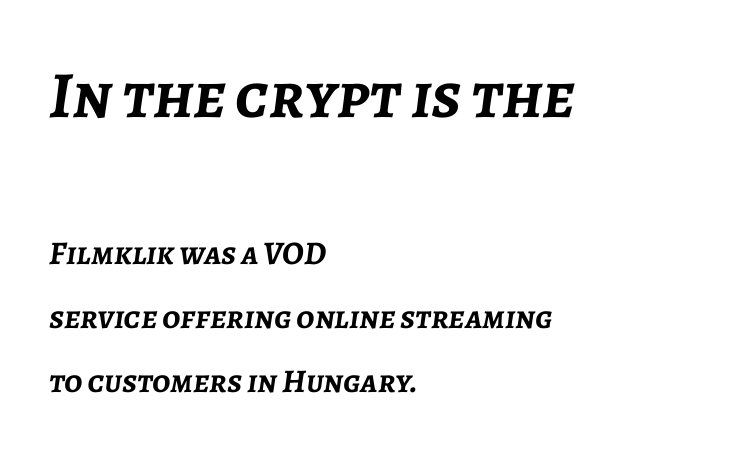
Loosely led — the rows are spread out. The rendering uses natural spacing where letterforms have individual widths. The paragraph has a hard left edge and a soft right edge. Compared with an ordinary text face, these strokes are far heavier — a full bold. Larger block? The one above; the one below is distinctly smaller.
